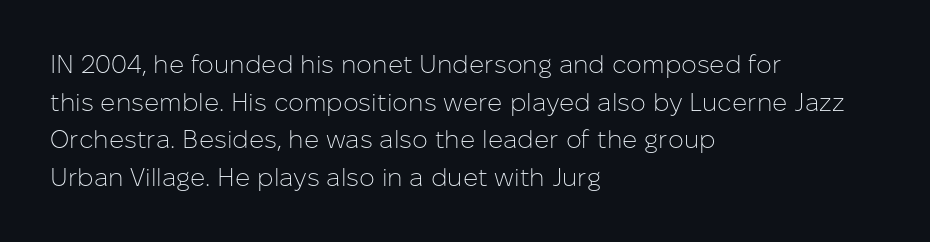
{"italic": "no", "bold": "no", "underline": "no", "align": "left", "line_spacing": "normal", "line_spacing_ratio": 1.51, "letter_spacing": "normal", "letter_spacing_em": 0.0, "glyph_px": 25}
